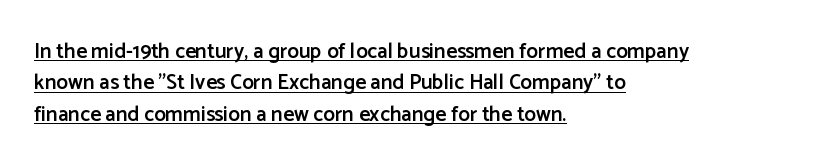
Q: Is the text bold? A: Semi-bold.
Q: Is the text italic (slanted)? A: No, it is upright.
Q: Is the text underlined? A: Yes.
Q: How is the paragraph aligned? A: Left-aligned.
Q: Is the spacing between letters normal or unusually wide? A: Normal.
Q: Is the spacing between lines tight, normal or loose? A: Normal.
